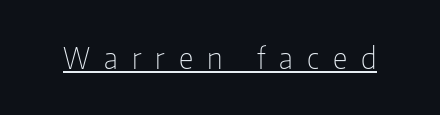
Each word looks stretched out because of the extra space between its letters. Character widths vary here, with narrow letters taking less room than wide ones. The weight would be labelled regular, book, light, or lighter still. Grotesque or geometric, the face here clearly has no serifs.
